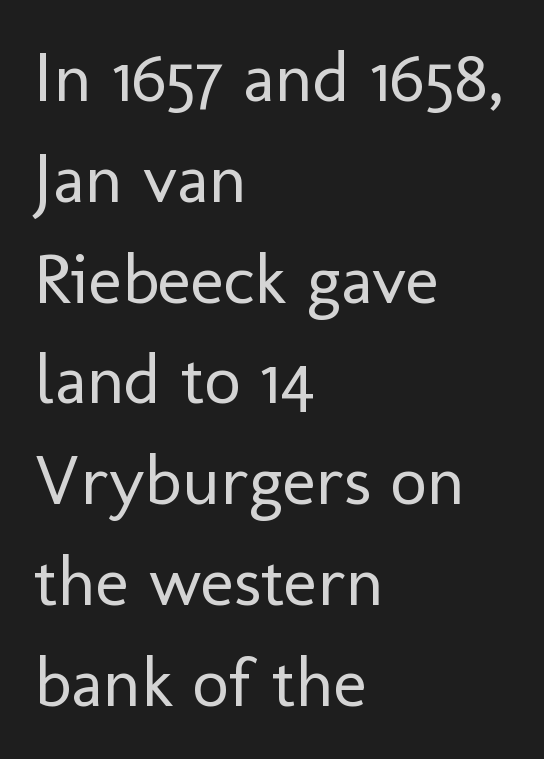
Q: Is the text bold? A: No.
Q: Is the text italic (slanted)? A: No, it is upright.
Q: Is the typeface a serif or a sans-serif typeface? A: Sans-serif.
Q: Is the text underlined? A: No.
Q: How is the paragraph aligned? A: Left-aligned.
Q: Is the spacing between letters normal or unusually wide? A: Normal.
Q: Is the spacing between lines tight, normal or loose? A: Normal.
Q: Width (condensed, normal, or wide)? A: Normal.
Q: Stroke contrast? A: Low.
Q: x-height? A: Medium.
Q: Monospaced? A: No.
